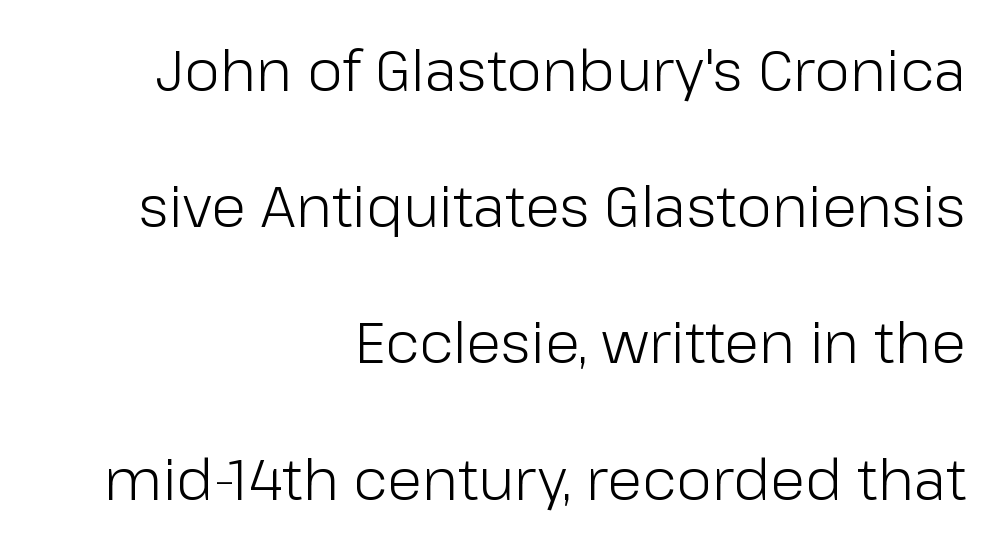
One glance says open: line gaps are wider than usual. Posture: vertical. This is not heavy type; no bold has been used. Serifs: no, the terminals of the letterforms are clean.
